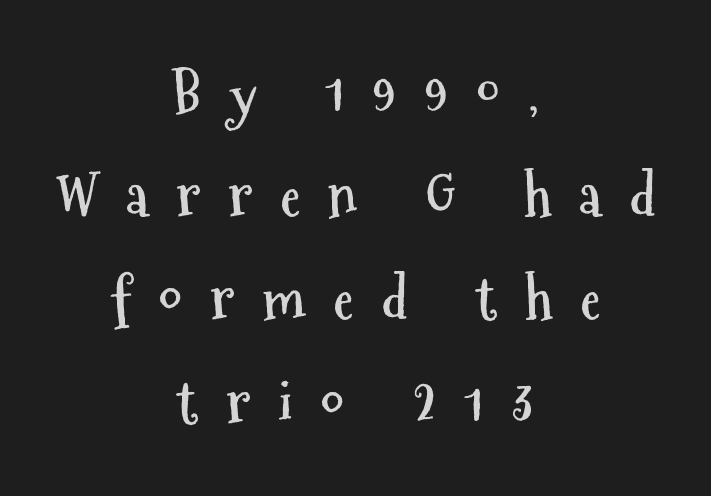
The letters advance in unequal steps, a hallmark of proportional type. A sans-serif font was chosen for this passage. Every stem runs plumb, perpendicular to the baseline. Spacing between characters has been opened up far beyond the box default. Only glyphs here, with clear space below each row. The rag falls on both sides of this text block equally.
